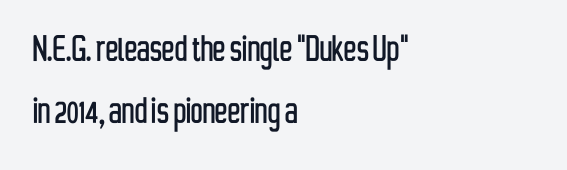
Q: Is the text italic (slanted)? A: No, it is upright.
Q: Is the typeface a serif or a sans-serif typeface? A: Sans-serif.
Q: Is the text underlined? A: No.
Q: How is the paragraph aligned? A: Left-aligned.
Q: Is the spacing between letters normal or unusually wide? A: Normal.
Q: Is the spacing between lines tight, normal or loose? A: Normal.
Q: Width (condensed, normal, or wide)? A: Condensed.
Q: Stroke contrast? A: Low.
Q: x-height? A: Medium.
Q: Monospaced? A: No.
